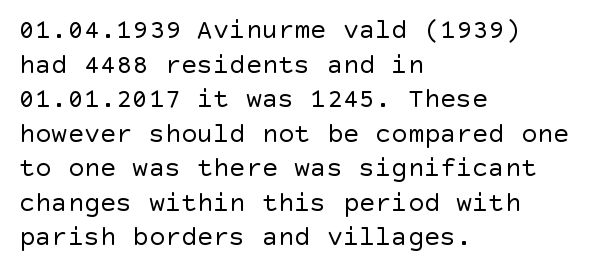
Q: Is the text bold? A: No.
Q: Is the text italic (slanted)? A: No, it is upright.
Q: Is the text underlined? A: No.
Q: How is the paragraph aligned? A: Left-aligned.
Q: Is the spacing between letters normal or unusually wide? A: Normal.
Q: Is the spacing between lines tight, normal or loose? A: Normal.
